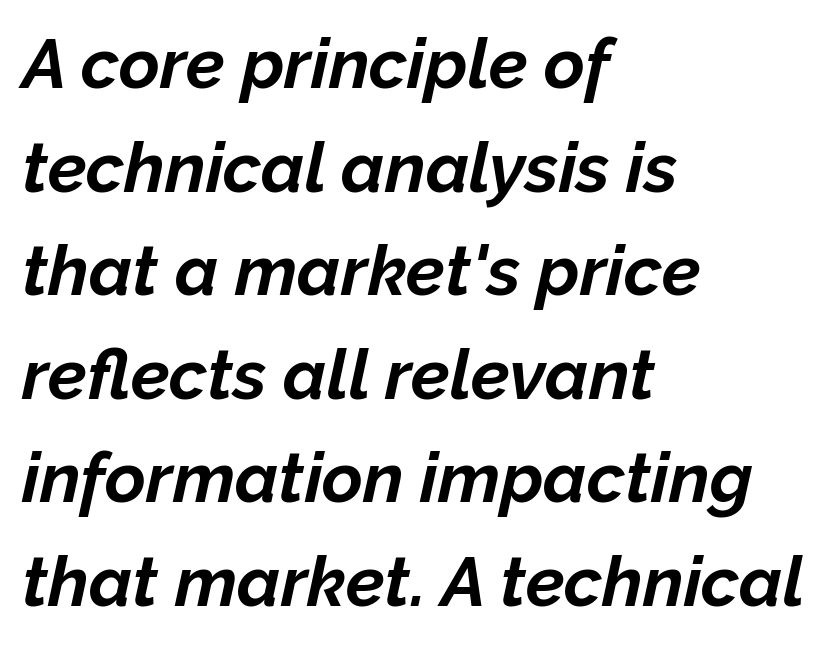
Q: Is the text bold? A: Yes.
Q: Is the text italic (slanted)? A: Yes, it leans right by about 12 degrees.
Q: Is the text underlined? A: No.
Q: How is the paragraph aligned? A: Left-aligned.
Q: Is the spacing between letters normal or unusually wide? A: Normal.
Q: Is the spacing between lines tight, normal or loose? A: Normal.
Q: Width (condensed, normal, or wide)? A: Normal.
Q: Stroke contrast? A: Low.
Q: x-height? A: Medium.
Q: Monospaced? A: No.
